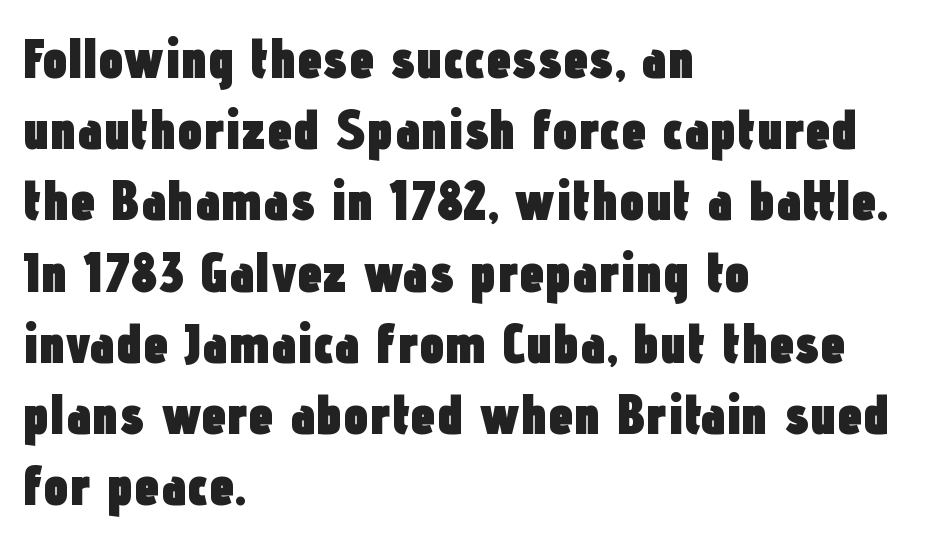
{"serif": "no", "italic": "no", "bold": "yes", "weight": "heavy", "width": "condensed", "stroke_contrast": "low", "x_height": "medium", "monospaced": "no", "underline": "no", "align": "left", "line_spacing": "normal", "line_spacing_ratio": 1.25, "letter_spacing": "normal", "letter_spacing_em": 0.0, "glyph_px": 57}
